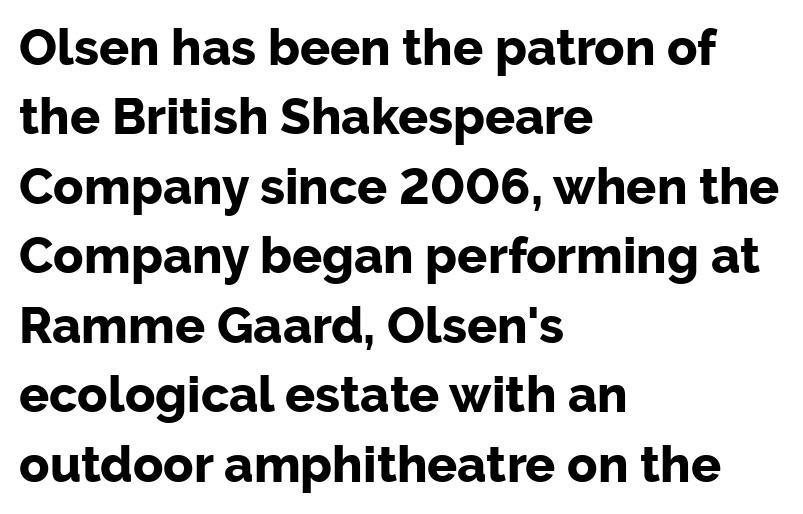
Designer's note — italics off, roman on. This sample uses plain, unmodified letter spacing. This sample uses a sans-serif face. The setting favours the left margin, as ordinary paragraphs usually do.
